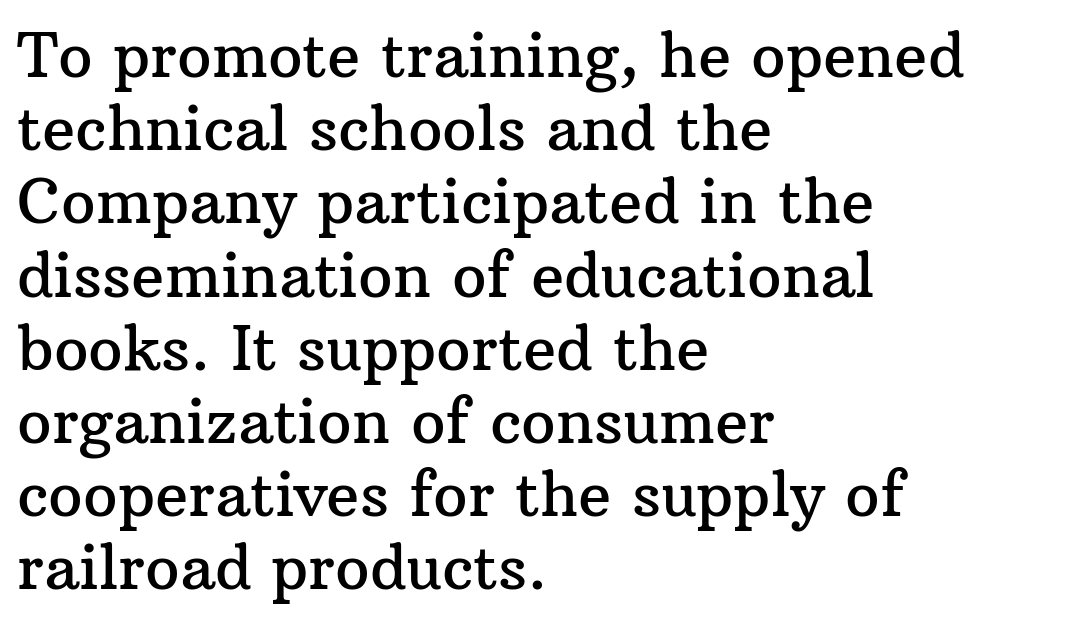
The image shows 61 px serif type, upright; set left-aligned, line spacing 1.2x, normal letter spacing, not underlined; medium stroke contrast and a medium x-height.
